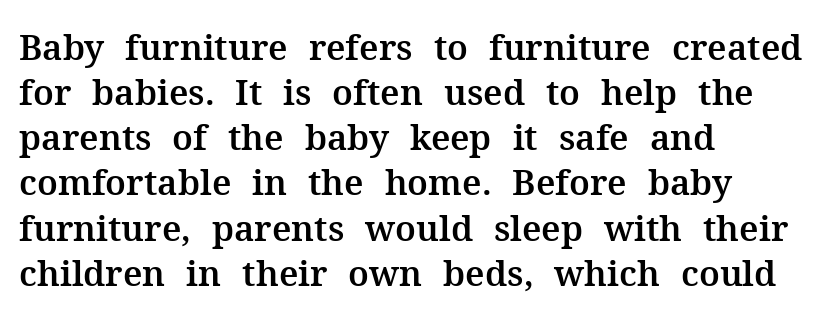
The image shows 35 px serif type, upright; set left-aligned, normal line spacing (1.29x), normal letter spacing, not underlined; medium stroke contrast and a medium x-height.
